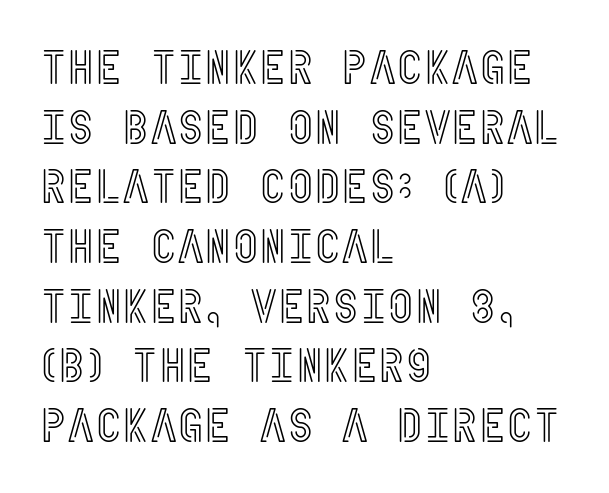
Nothing unusual about the tracking: characters are spaced as the font intends. Does the lettering tilt? It doesn't — this is upright. The designer left line spacing at the default. Plain, unruled lines of type.
